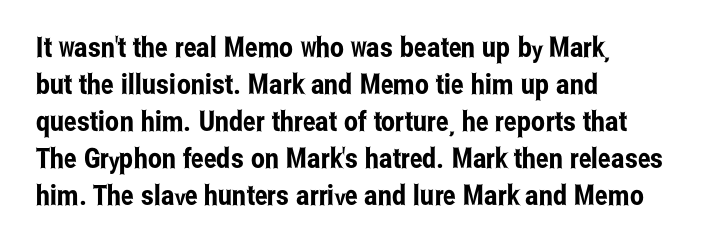
{"serif": "no", "italic": "no", "width": "condensed", "stroke_contrast": "low", "x_height": "medium", "monospaced": "no", "underline": "no", "align": "left", "line_spacing": "normal", "line_spacing_ratio": 1.32, "letter_spacing": "normal", "letter_spacing_em": 0.0, "glyph_px": 28}
